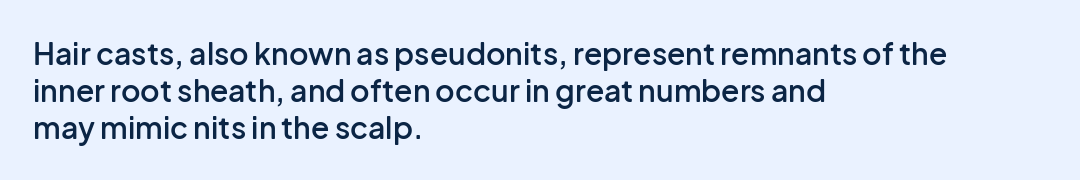
{"serif": "no", "italic": "no", "bold": "semi", "weight": "semibold", "width": "normal", "stroke_contrast": "low", "x_height": "medium", "monospaced": "no", "underline": "no", "align": "left", "line_spacing_ratio": 1.24, "letter_spacing": "normal", "letter_spacing_em": 0.0, "glyph_px": 30}
